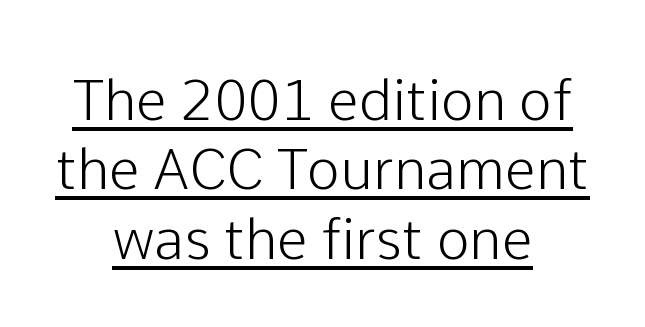
The image shows 56 px sans-serif type, upright; set centered, line spacing 1.24x, normal letter spacing, underlined; low stroke contrast and a medium x-height.
